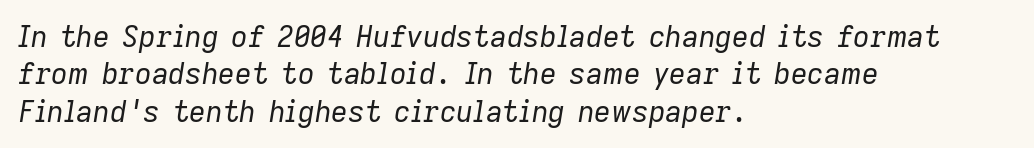
{"italic": "yes", "lean": "right", "slant_degrees": 9, "bold": "no", "weight": "regular", "width": "normal", "stroke_contrast": "low", "x_height": "medium", "monospaced": "no", "underline": "no", "align": "left", "line_spacing": "normal", "line_spacing_ratio": 1.29, "letter_spacing": "normal", "letter_spacing_em": 0.0, "glyph_px": 29}
